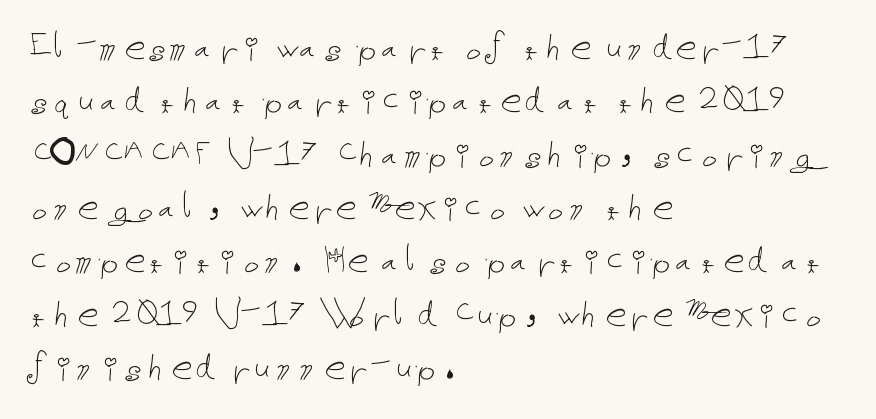
The vertical gap from one line to the next is medium. The rag falls on the right side of this text block. The typography opts for an upright posture over an oblique one. Does extra space separate the letters? No, they use regular spacing. Decoration check: the copy has no underline. Think standard paragraph weight, or any step lighter than that.
